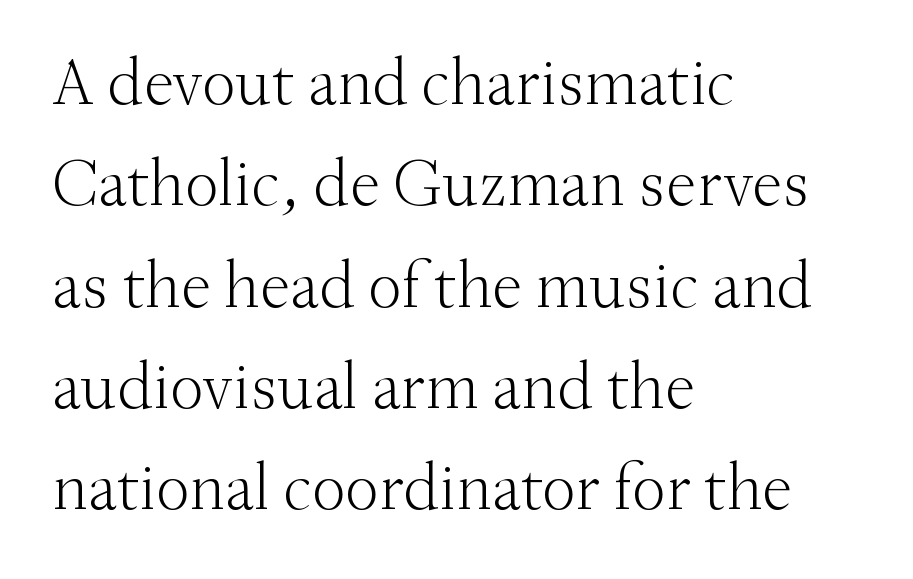
Quick note: underline off. A roman cut, with each character standing at attention. The rendering uses natural spacing where letterforms have individual widths. Compared with typical body copy, the letter spacing here is the same. The glyphs in this specimen are seriffed. A quiet, ordinary-to-light weight characterises the typeface.
